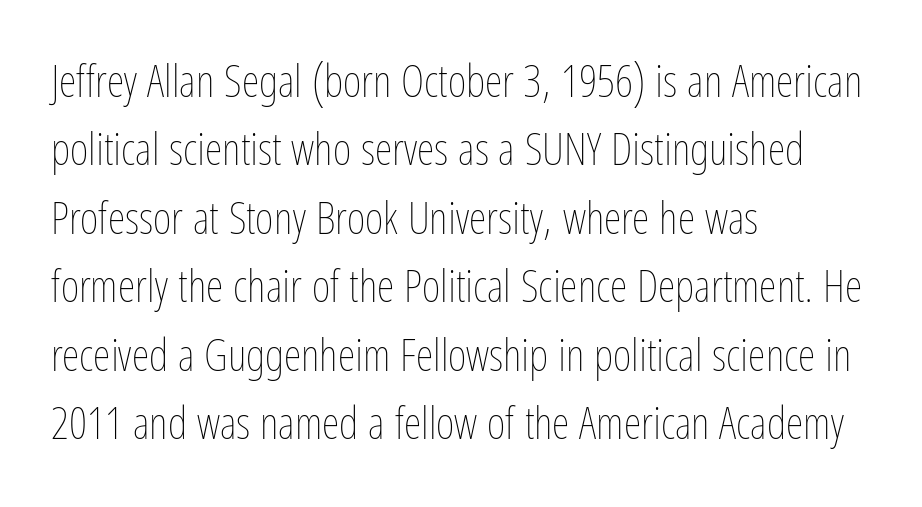
The image shows 45 px thin, condensed type, upright; set left-aligned, normal line spacing (1.52x), normal letter spacing, not underlined; low stroke contrast and a medium x-height.
